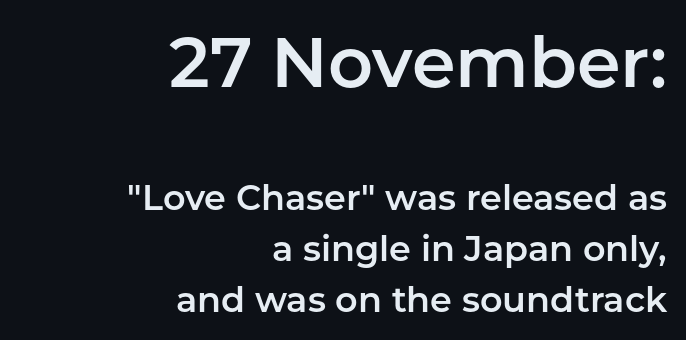
Varying glyph widths throughout — classic text-font behaviour. Unmarked baselines from the first word to the last. Each line ends at the same right margin while the left side varies. Vertical spacing — default. The passage shown begins with its larger block and ends with its smaller one.
